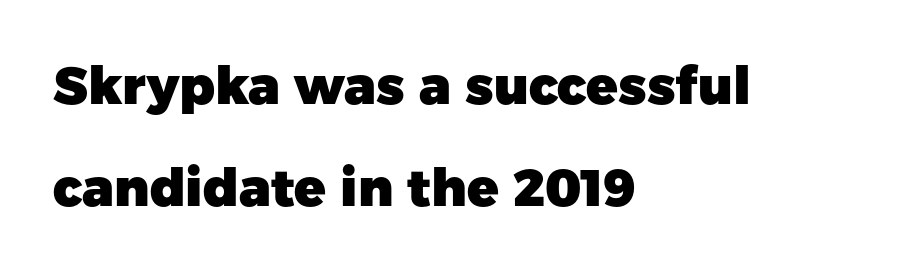
The image shows 52 px heavy sans-serif type, upright; set left-aligned, loose line spacing (1.97x), normal letter spacing, not underlined; low stroke contrast and a medium x-height.
